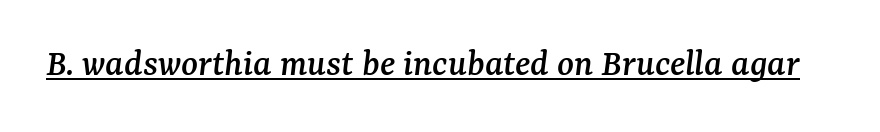
The image shows 39 px serif type, italic (leaning right); set normal letter spacing, underlined; medium stroke contrast and a medium x-height.
